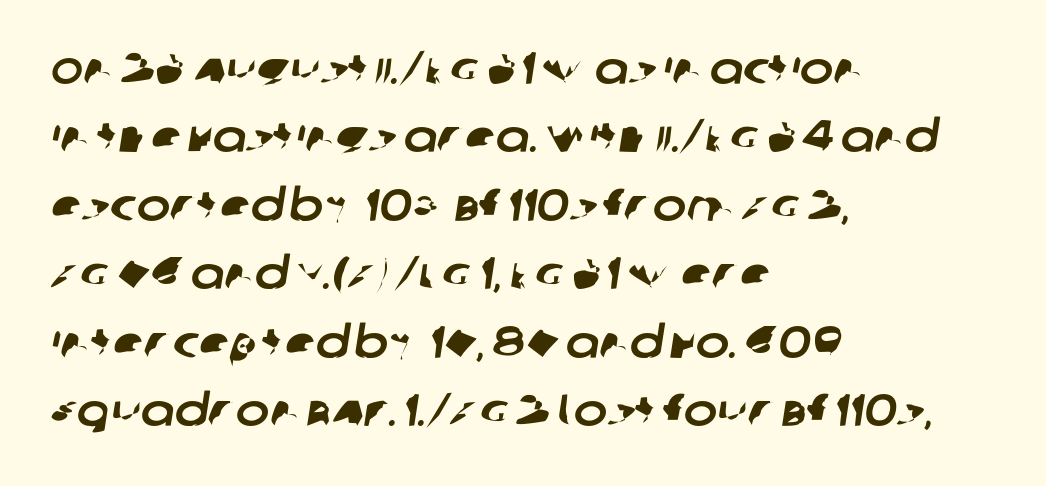
{"serif": "no", "width": "normal", "stroke_contrast": "low", "x_height": "large", "monospaced": "no", "underline": "no", "align": "left", "line_spacing": "normal", "line_spacing_ratio": 1.52, "letter_spacing": "normal", "letter_spacing_em": 0.0, "glyph_px": 45}
